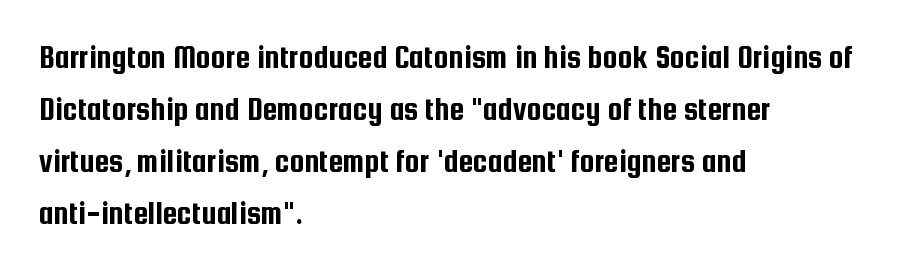
The image shows 33 px condensed sans-serif type, upright; set left-aligned, normal line spacing (1.58x), normal letter spacing, not underlined; low stroke contrast and a medium x-height.
